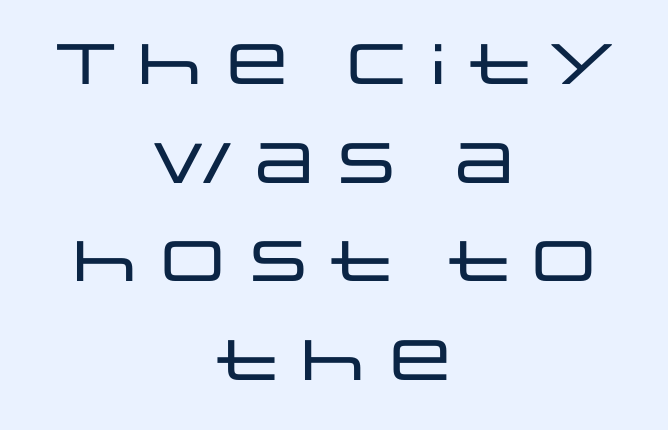
{"serif": "no", "italic": "no", "width": "wide", "stroke_contrast": "low", "x_height": "large", "monospaced": "no", "underline": "no", "align": "center", "line_spacing_ratio": 1.73, "letter_spacing": "normal", "letter_spacing_em": 0.0, "glyph_px": 57}
